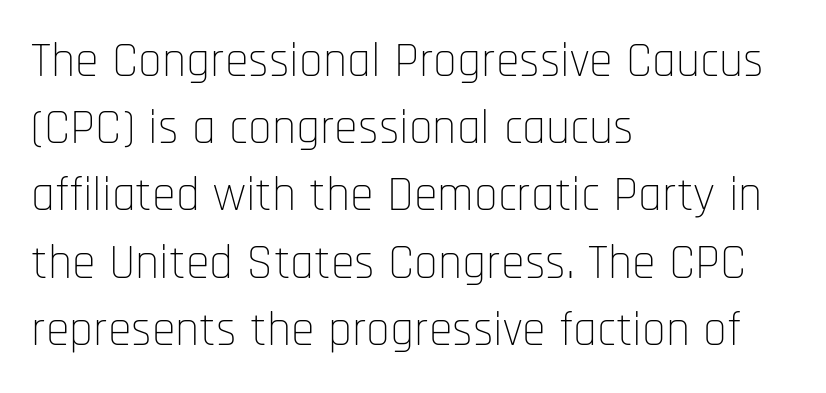
A typesetter would call this proportional, since set widths differ per character. Descenders hang freely into open space. The typeface has the unassuming heft of standard copy or less. A typesetter would label this face a sans.
